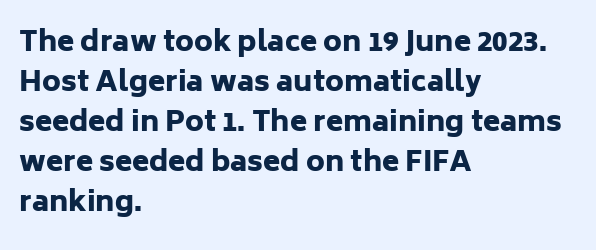
The image shows 28 px heavy sans-serif type, upright; set left-aligned, normal line spacing (1.43x), normal letter spacing, not underlined; low stroke contrast and a medium x-height.
